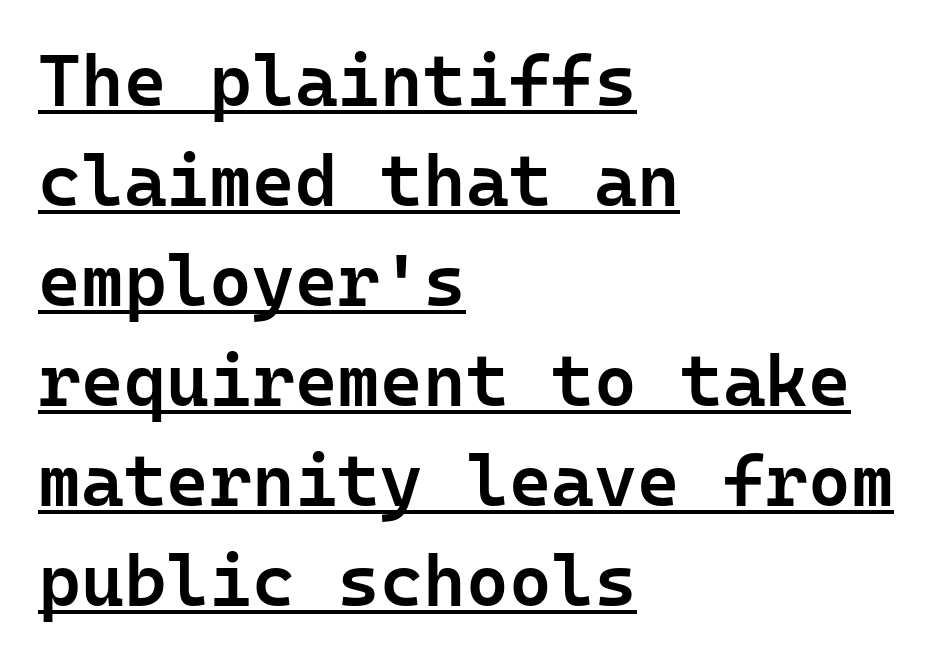
{"serif": "no", "italic": "no", "bold": "semi", "weight": "semibold", "width": "normal", "stroke_contrast": "low", "x_height": "medium", "monospaced": "yes", "underline": "yes", "align": "left", "line_spacing": "normal", "line_spacing_ratio": 1.37, "letter_spacing": "normal", "letter_spacing_em": 0.0, "glyph_px": 73}
